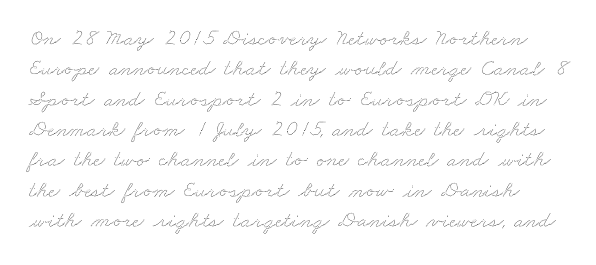
Q: Is the text underlined? A: No.
Q: Is the spacing between letters normal or unusually wide? A: Normal.
Q: Is the spacing between lines tight, normal or loose? A: Normal.
